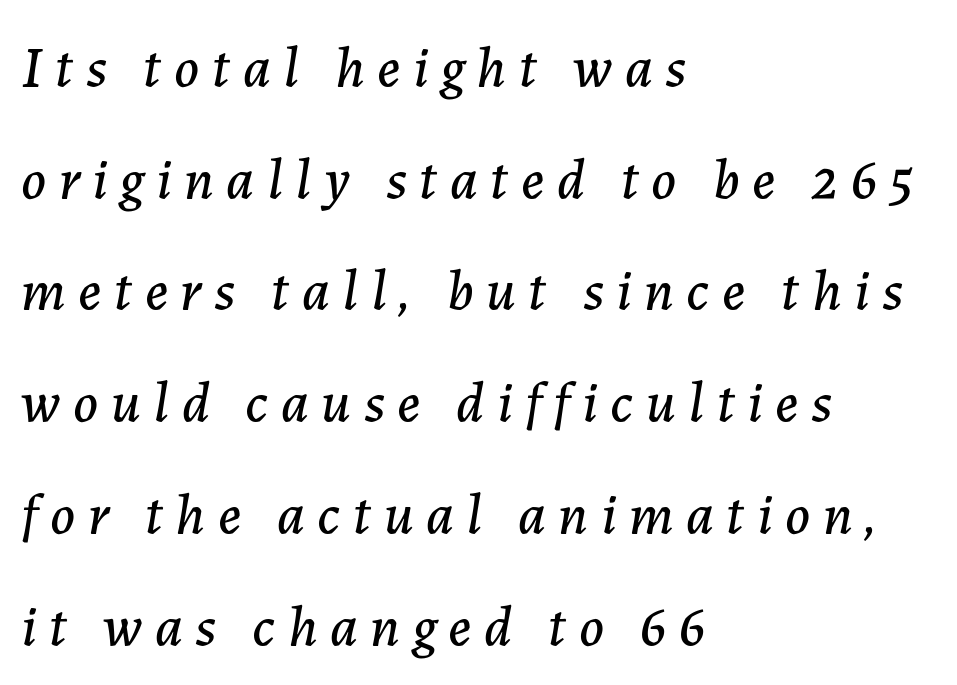
The image shows 57 px text type, italic (leaning right); set left-aligned, loose line spacing (1.96x), unusually wide letter spacing (+0.22 em), not underlined; low stroke contrast and a medium x-height.
